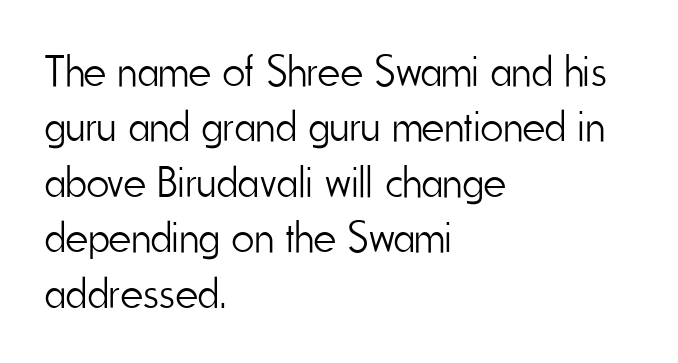
Q: Is the text bold? A: No.
Q: Is the text italic (slanted)? A: No, it is upright.
Q: Is the typeface a serif or a sans-serif typeface? A: Sans-serif.
Q: Is the text underlined? A: No.
Q: How is the paragraph aligned? A: Left-aligned.
Q: Is the spacing between letters normal or unusually wide? A: Normal.
Q: Is the spacing between lines tight, normal or loose? A: Normal.
Q: Width (condensed, normal, or wide)? A: Condensed.
Q: Stroke contrast? A: Low.
Q: x-height? A: Small.
Q: Monospaced? A: No.
